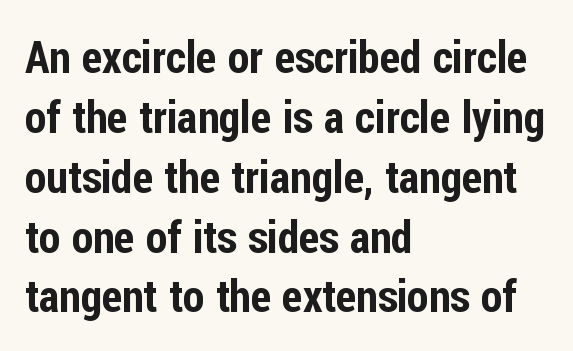
Q: Is the text italic (slanted)? A: No, it is upright.
Q: Is the typeface a serif or a sans-serif typeface? A: Sans-serif.
Q: Is the text underlined? A: No.
Q: How is the paragraph aligned? A: Left-aligned.
Q: Is the spacing between letters normal or unusually wide? A: Normal.
Q: Is the spacing between lines tight, normal or loose? A: Normal.
Q: Width (condensed, normal, or wide)? A: Condensed.
Q: Stroke contrast? A: Low.
Q: x-height? A: Medium.
Q: Monospaced? A: No.
